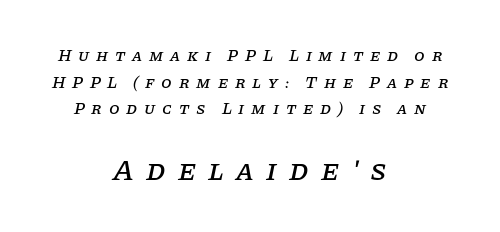
Q: Is the text italic (slanted)? A: Yes, it leans right by about 11 degrees.
Q: Is the typeface a serif or a sans-serif typeface? A: Serif.
Q: Is the text underlined? A: No.
Q: How is the paragraph aligned? A: Centered.
Q: Is the spacing between letters normal or unusually wide? A: Unusually wide.
Q: Is the spacing between lines tight, normal or loose? A: Normal.
Q: Which block of text is set in a larger size, the first (top) or the second (bottom)? A: The second (bottom) one.
Q: Width (condensed, normal, or wide)? A: Normal.
Q: Stroke contrast? A: Low.
Q: x-height? A: Large.
Q: Monospaced? A: No.
